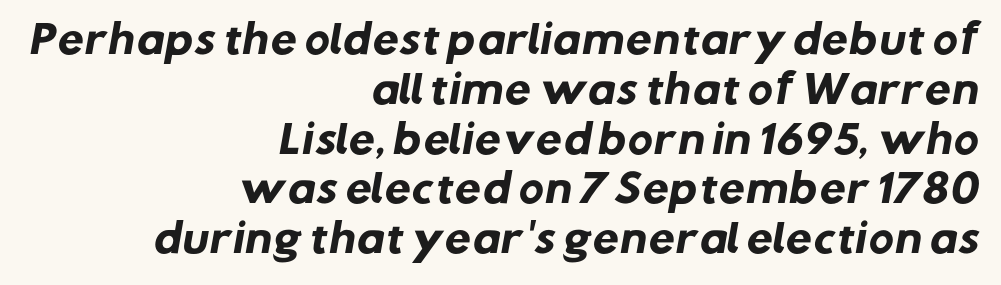
The gap between lines stays unmarked. Short and long lines alike share a common ending point at right. How would I describe the line gaps? Plain and ordinary. These lines are composed in type without serifs.
